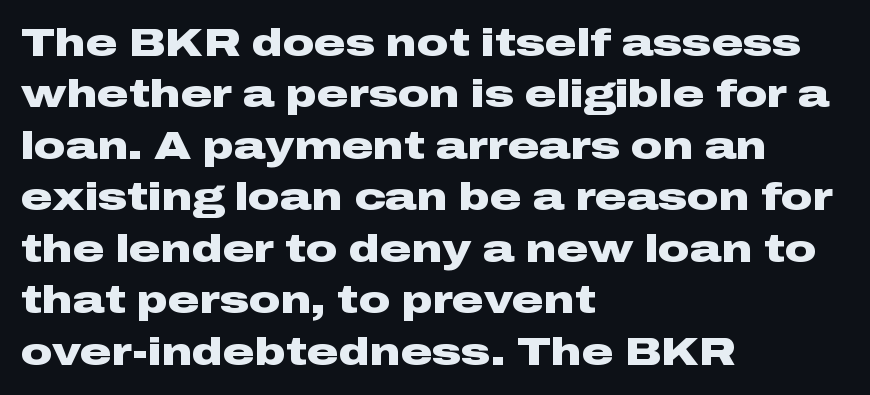
Q: Is the text bold? A: Yes.
Q: Is the text italic (slanted)? A: No, it is upright.
Q: Is the typeface a serif or a sans-serif typeface? A: Sans-serif.
Q: Is the text underlined? A: No.
Q: How is the paragraph aligned? A: Left-aligned.
Q: Is the spacing between letters normal or unusually wide? A: Normal.
Q: Is the spacing between lines tight, normal or loose? A: Normal.
Q: Width (condensed, normal, or wide)? A: Wide.
Q: Stroke contrast? A: Low.
Q: x-height? A: Medium.
Q: Monospaced? A: No.
